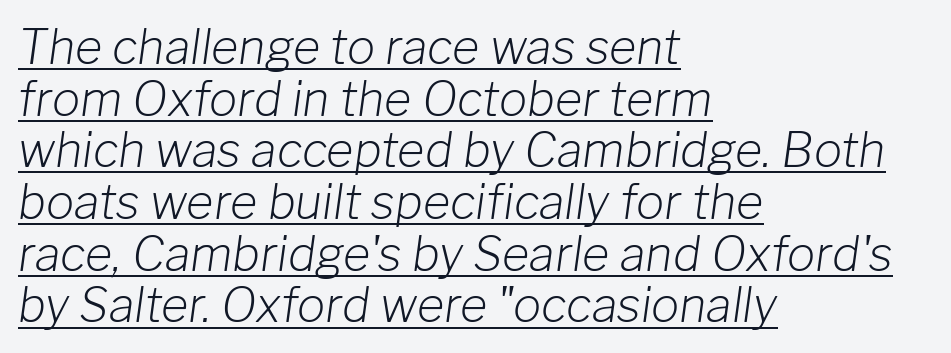
Q: Is the text bold? A: No.
Q: Is the text italic (slanted)? A: Yes, it leans right by about 8 degrees.
Q: Is the text underlined? A: Yes.
Q: How is the paragraph aligned? A: Left-aligned.
Q: Is the spacing between letters normal or unusually wide? A: Normal.
Q: Is the spacing between lines tight, normal or loose? A: Tight.
Q: Width (condensed, normal, or wide)? A: Normal.
Q: Stroke contrast? A: Low.
Q: x-height? A: Medium.
Q: Monospaced? A: No.
